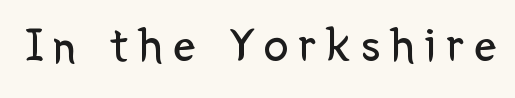
Q: Is the text bold? A: No.
Q: Is the text italic (slanted)? A: No, it is upright.
Q: Is the typeface a serif or a sans-serif typeface? A: Sans-serif.
Q: Is the text underlined? A: No.
Q: Is the spacing between letters normal or unusually wide? A: Unusually wide.
Q: Width (condensed, normal, or wide)? A: Normal.
Q: Stroke contrast? A: Low.
Q: x-height? A: Medium.
Q: Monospaced? A: No.
